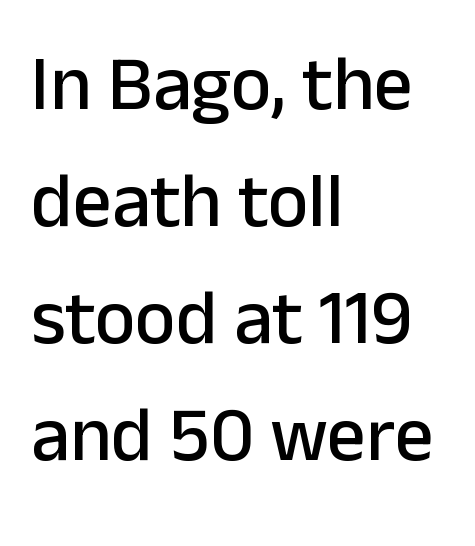
The typography opts for an upright posture over an oblique one. The line-height multiplier appears to be the usual default. The space beneath each line is pristine and unruled. These lines are set flush left with a ragged right edge.
